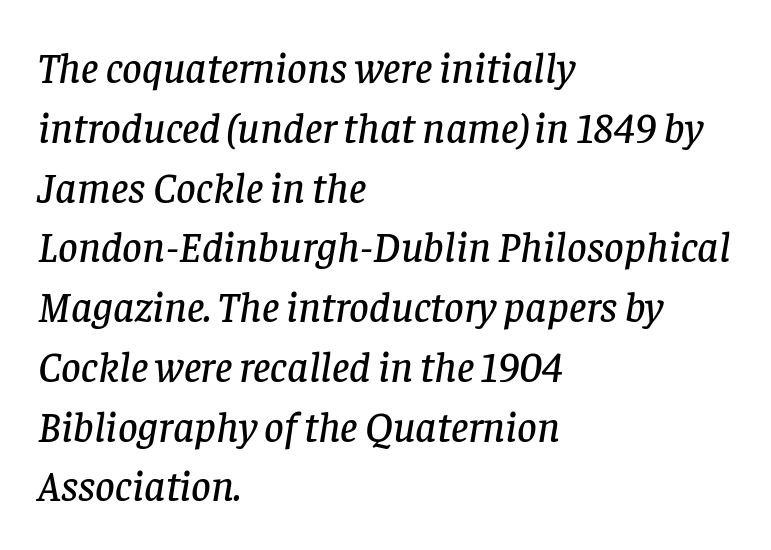
{"serif": "yes", "italic": "yes", "lean": "right", "slant_degrees": 8, "width": "normal", "stroke_contrast": "low", "x_height": "large", "monospaced": "no", "underline": "no", "align": "left", "line_spacing": "normal", "line_spacing_ratio": 1.39, "letter_spacing": "normal", "letter_spacing_em": 0.0, "glyph_px": 43}
